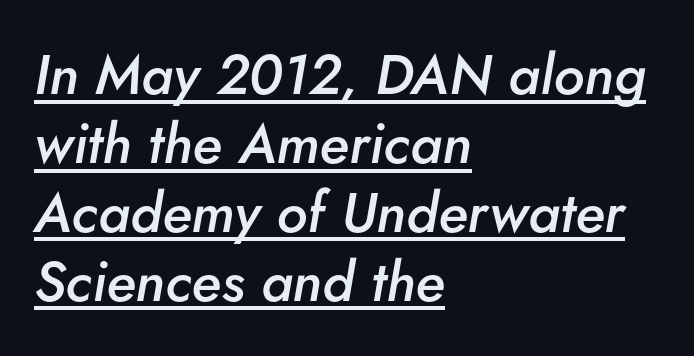
Every character sits at an angle, as italics do. A bit beefed up — I'd call it semibold rather than bold. The letters advance in unequal steps, a hallmark of proportional type. Tracking here is standard; glyphs follow each other at the usual distance. Students, observe the line beneath the letters — that is underlining. Left-aligned paragraph, ragged on the right.
